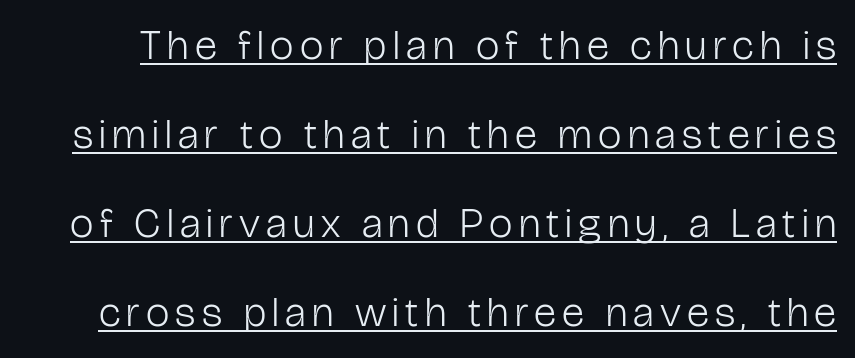
A typesetter would call this proportional, since set widths differ per character. The specimen includes a rule beneath the text block's lines. Typographically, this falls in the sans-serif category. In terms of leading, this rendering errs on the spacious side. Caption: face not bold, strokes unweighted. Italic: no, the glyphs are upright roman.
